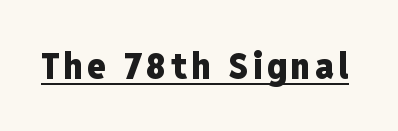
The image shows 37 px heavy, condensed sans-serif type, upright; set underlined; low stroke contrast and a medium x-height.
